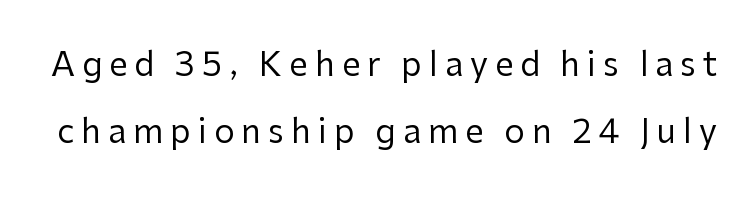
The image shows 33 px regular-weight sans-serif type, upright; set loose line spacing (2.03x), unusually wide letter spacing (+0.21 em), not underlined; low stroke contrast and a medium x-height.
